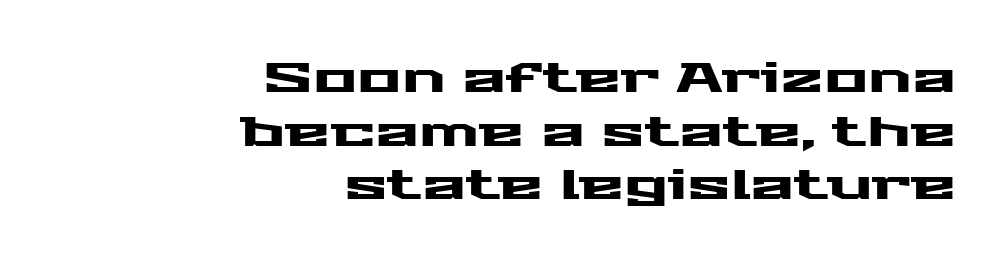
The image shows 41 px wide sans-serif type, upright; set right-aligned, normal line spacing (1.31x), normal letter spacing, not underlined; medium stroke contrast and a medium x-height.
